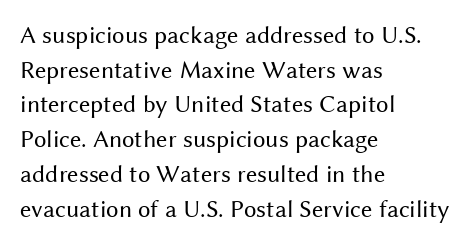
{"italic": "no", "bold": "no", "underline": "no", "align": "left", "line_spacing": "normal", "line_spacing_ratio": 1.39, "letter_spacing": "normal", "letter_spacing_em": 0.0, "glyph_px": 25}
